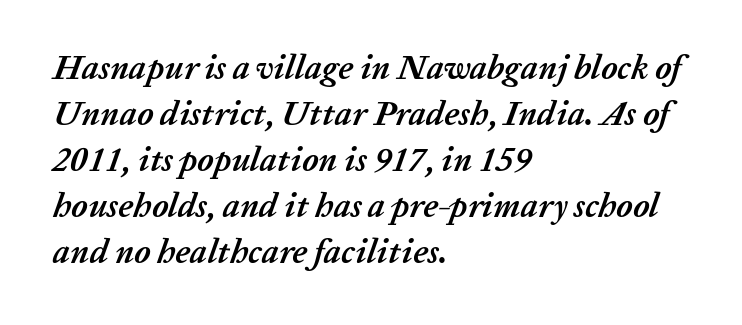
{"italic": "yes", "lean": "right", "slant_degrees": 20, "bold": "yes", "weight": "semibold", "width": "normal", "stroke_contrast": "low", "x_height": "medium", "monospaced": "no", "underline": "no", "align": "left", "line_spacing": "normal", "line_spacing_ratio": 1.35, "letter_spacing": "normal", "letter_spacing_em": 0.0, "glyph_px": 34}
